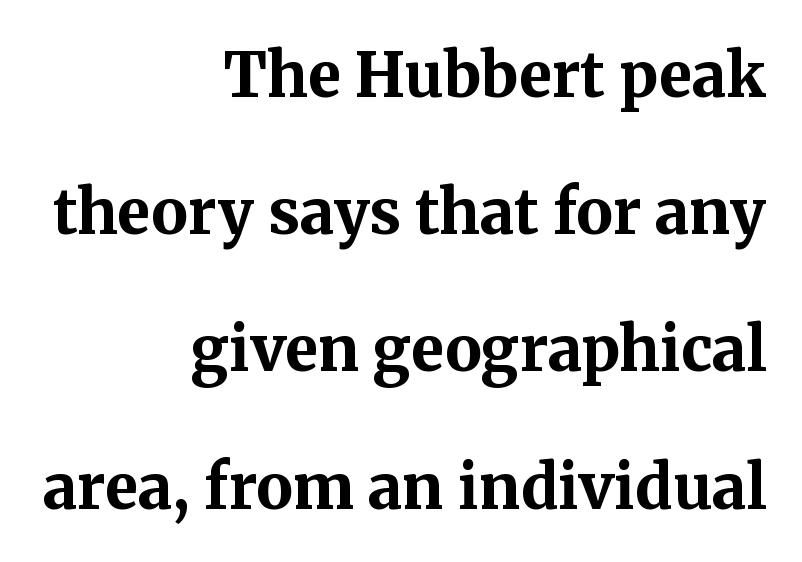
The zone under the glyphs is completely vacant. It's the straight-up-and-down kind of type. Classification — serif. The gaps between neighbouring characters are ordinary and unremarkable. Does the copy run flush right? Yes — the right margin is perfectly even. You could not count columns in this text — the font is proportionally spaced.
